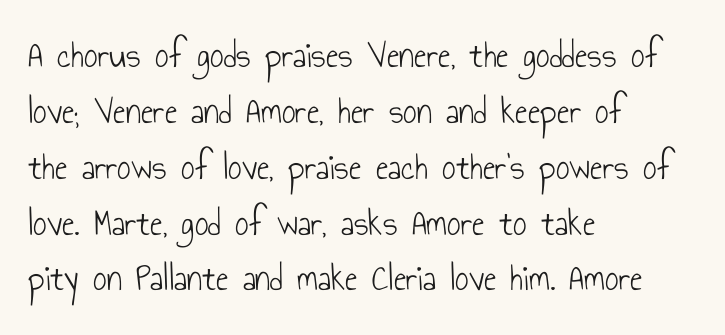
Q: Is the text bold? A: No.
Q: Is the text italic (slanted)? A: No, it is upright.
Q: Is the typeface a serif or a sans-serif typeface? A: Sans-serif.
Q: Is the text underlined? A: No.
Q: How is the paragraph aligned? A: Left-aligned.
Q: Is the spacing between letters normal or unusually wide? A: Normal.
Q: Is the spacing between lines tight, normal or loose? A: Normal.
Q: Width (condensed, normal, or wide)? A: Condensed.
Q: Stroke contrast? A: Low.
Q: x-height? A: Small.
Q: Monospaced? A: No.
